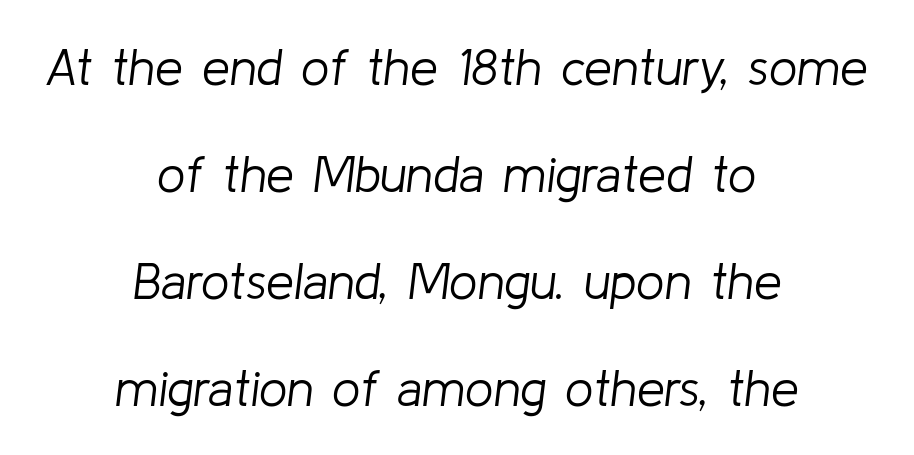
Q: Is the text bold? A: No.
Q: Is the text italic (slanted)? A: Yes, it leans right by about 8 degrees.
Q: Is the text underlined? A: No.
Q: How is the paragraph aligned? A: Centered.
Q: Is the spacing between letters normal or unusually wide? A: Normal.
Q: Is the spacing between lines tight, normal or loose? A: Loose.
Q: Width (condensed, normal, or wide)? A: Normal.
Q: Stroke contrast? A: Low.
Q: x-height? A: Medium.
Q: Monospaced? A: No.
